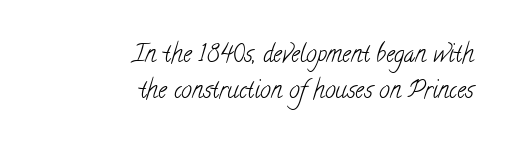
{"bold": "no", "underline": "no", "align": "right", "line_spacing": "normal", "line_spacing_ratio": 1.5, "letter_spacing": "normal", "letter_spacing_em": 0.0, "glyph_px": 24}
